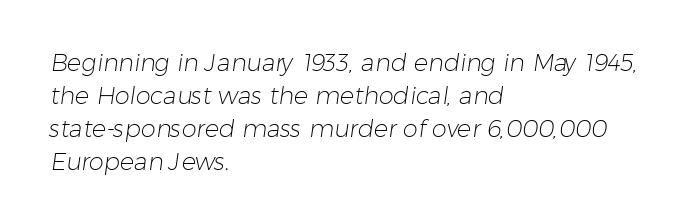
{"bold": "no", "underline": "no", "align": "left", "line_spacing": "normal", "line_spacing_ratio": 1.37, "letter_spacing": "normal", "letter_spacing_em": 0.0, "glyph_px": 24}
